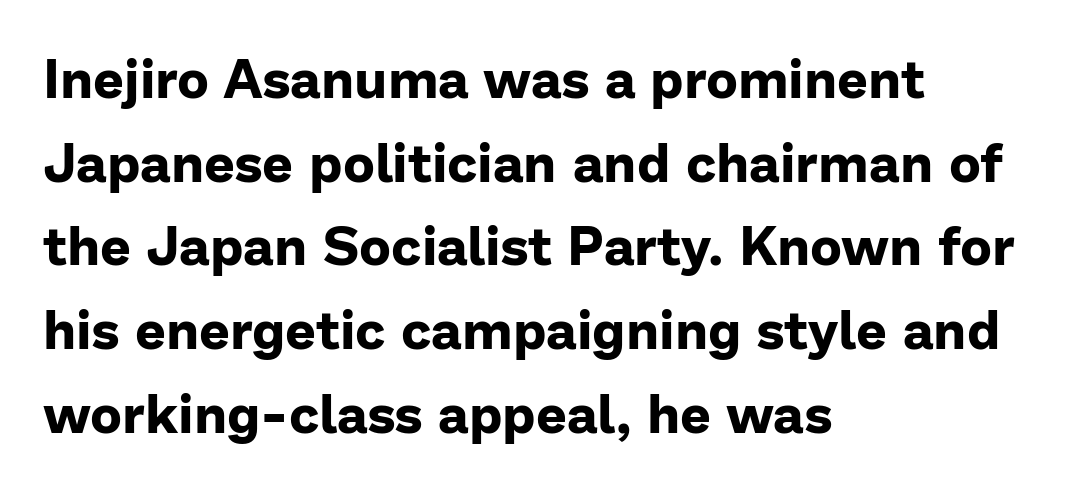
{"serif": "no", "italic": "no", "bold": "yes", "weight": "bold", "width": "normal", "stroke_contrast": "low", "x_height": "medium", "monospaced": "no", "underline": "no", "align": "left", "line_spacing": "normal", "line_spacing_ratio": 1.55, "letter_spacing": "normal", "letter_spacing_em": 0.0, "glyph_px": 54}
